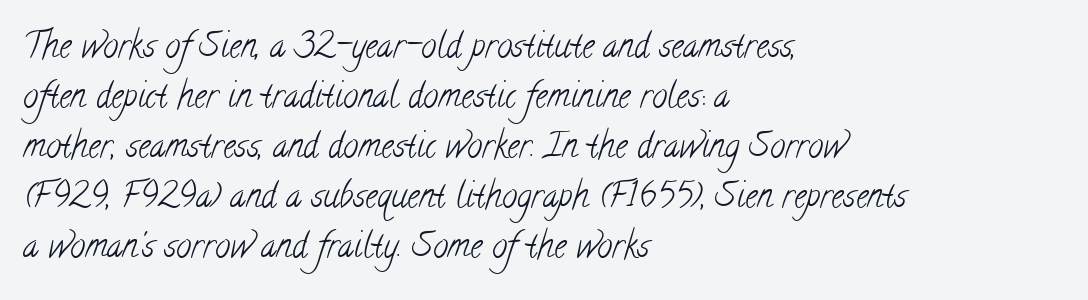
The vertical gap from one line to the next is medium. Spacing between characters is what you'd get straight out of the box. The paragraph shown leans on its left margin.
